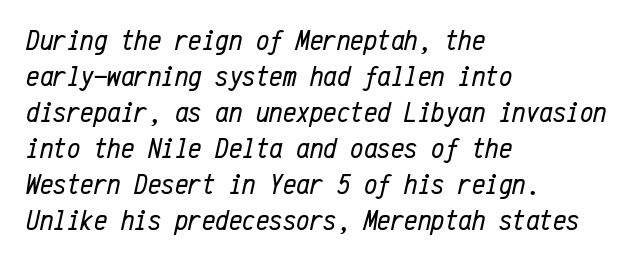
Look at the tracking — it's just the regular setting, nothing added. The specimen reads as italic at a glance. Each row of text sits above clean, open space. Each stroke keeps to a modest, everyday thickness or less. Where is the straight margin? On the left.
